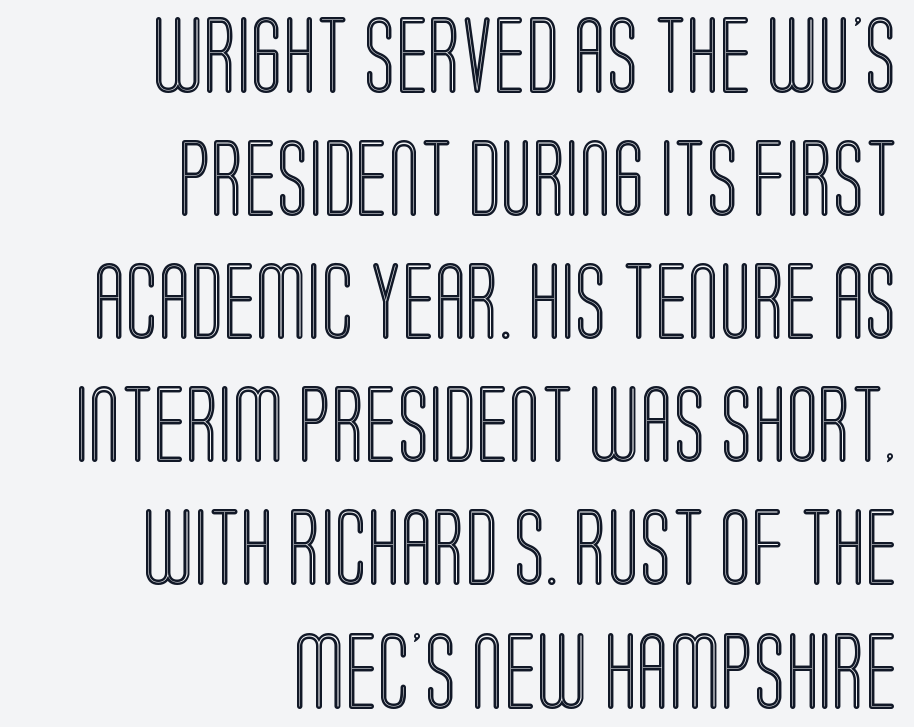
Standard letterfit; no display-style spreading of the glyphs. Style check: upright. Visually the block forms a straight wall on the right and a jagged coastline on the left. This sample has the flowing, uneven cadence of proportional lettering.
